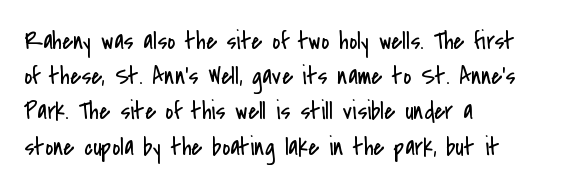
Weight: not bold — regular or lighter. Summary of vertical rhythm: regular, with standard interline spacing. Italic? Not at all — the glyphs are vertical. Words appear dense and cohesive because spacing is normal. Glance below the letters and you will spot only blank space.
